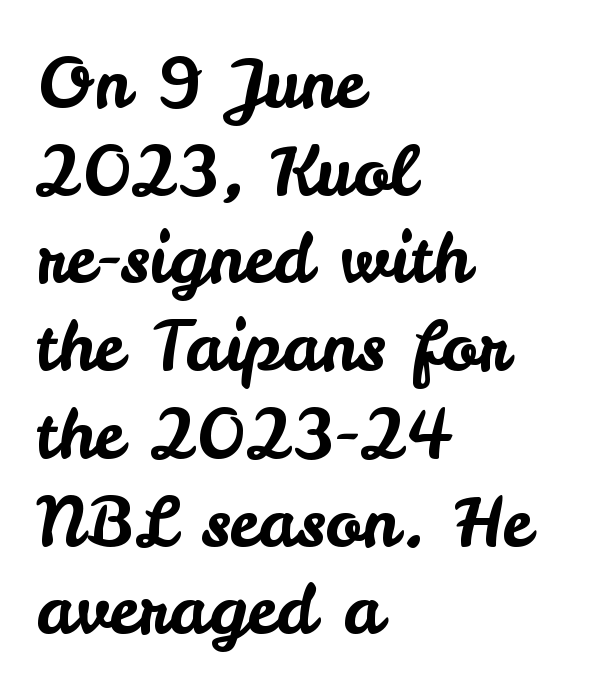
A typesetter would call this zero additional tracking. Bare-footed words on every line. This sample is left-justified, so line endings fall wherever the words run out.
